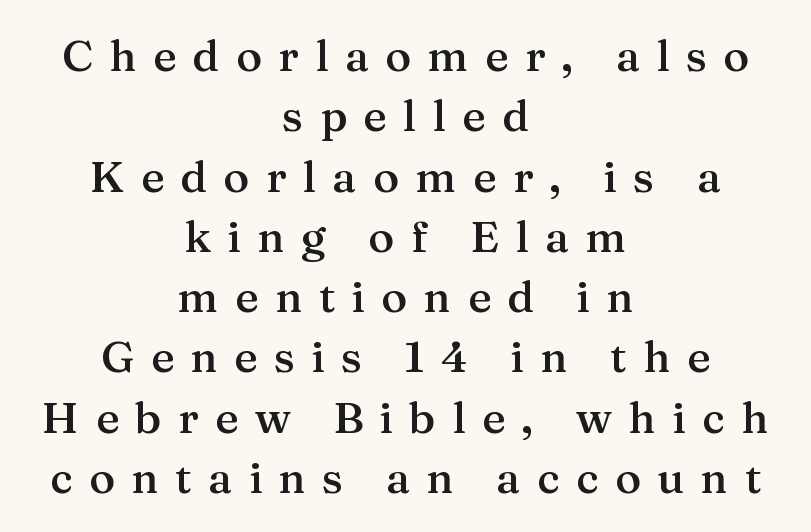
Q: Is the text bold? A: Semi-bold.
Q: Is the text italic (slanted)? A: No, it is upright.
Q: Is the typeface a serif or a sans-serif typeface? A: Serif.
Q: Is the text underlined? A: No.
Q: How is the paragraph aligned? A: Centered.
Q: Is the spacing between letters normal or unusually wide? A: Unusually wide.
Q: Is the spacing between lines tight, normal or loose? A: Normal.
Q: Width (condensed, normal, or wide)? A: Normal.
Q: Stroke contrast? A: Medium.
Q: x-height? A: Medium.
Q: Monospaced? A: No.
